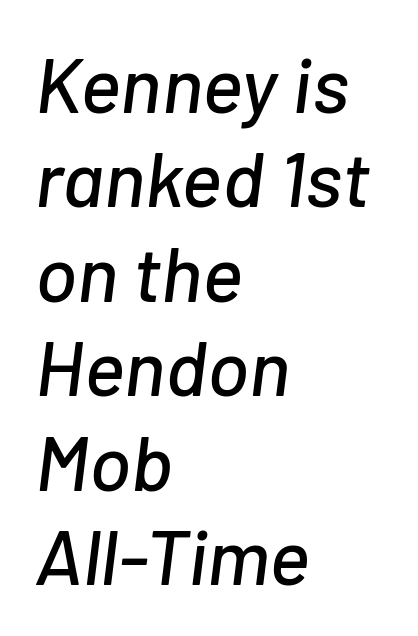
{"italic": "yes", "lean": "right", "slant_degrees": 7, "width": "normal", "stroke_contrast": "low", "x_height": "medium", "monospaced": "no", "underline": "no", "align": "left", "line_spacing_ratio": 1.21, "letter_spacing": "normal", "letter_spacing_em": 0.0, "glyph_px": 78}
